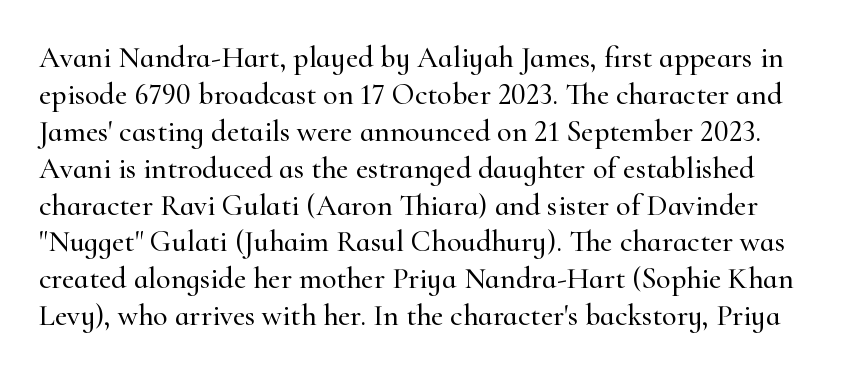
{"serif": "yes", "italic": "no", "width": "normal", "stroke_contrast": "high", "x_height": "small", "monospaced": "no", "underline": "no", "line_spacing_ratio": 1.23, "letter_spacing": "normal", "letter_spacing_em": 0.0, "glyph_px": 30}
